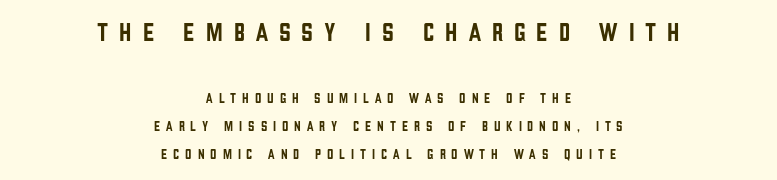
{"italic": "no", "underline": "no", "align": "center", "line_spacing": "loose", "line_spacing_ratio": 1.98, "letter_spacing": "wide", "letter_spacing_em": 0.42, "larger_block": "first", "size_ratio": 1.86, "glyph_px": 26}
